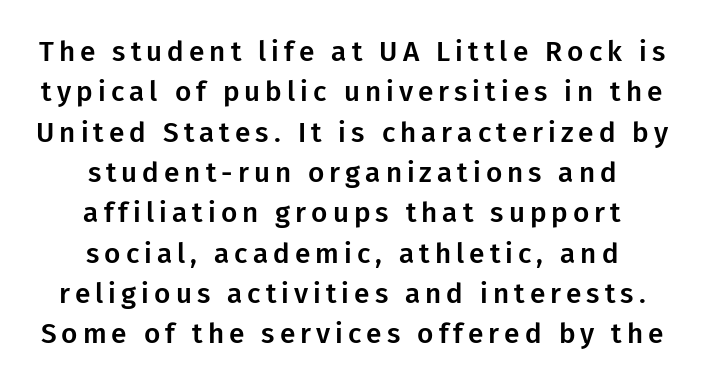
{"serif": "no", "italic": "no", "width": "normal", "stroke_contrast": "low", "x_height": "medium", "monospaced": "no", "underline": "no", "align": "center", "line_spacing": "normal", "line_spacing_ratio": 1.44, "glyph_px": 28}
